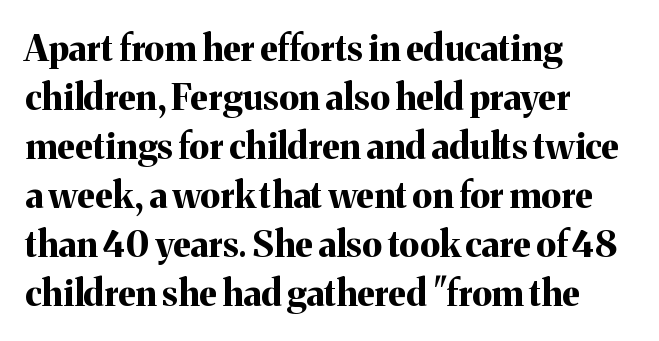
The image shows 36 px bold serif type, upright; set left-aligned, normal line spacing (1.36x), normal letter spacing, not underlined; medium stroke contrast and a medium x-height.
